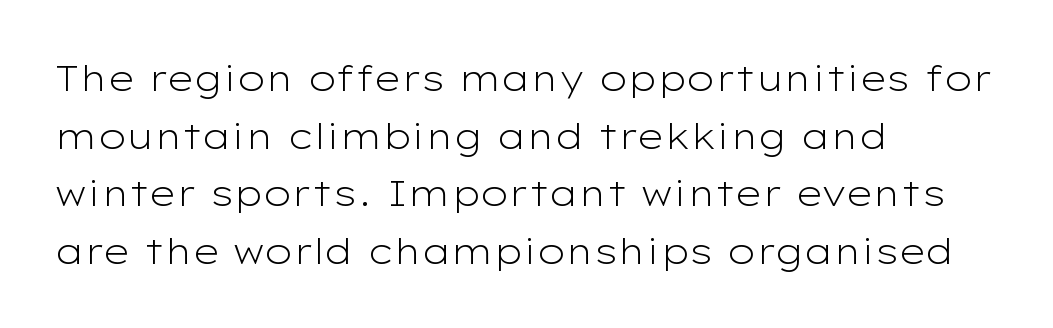
This sample keeps an unexceptional amount of space between lines. Proportional: the letters do not fall into vertical columns. Stroke mass is kept to a normal reading level or below. Is the letter spacing exaggerated? No — it looks like the ordinary default. I'd call this a sans setting — the letters go barefoot. Leftover space on each line is placed entirely after the last word.
